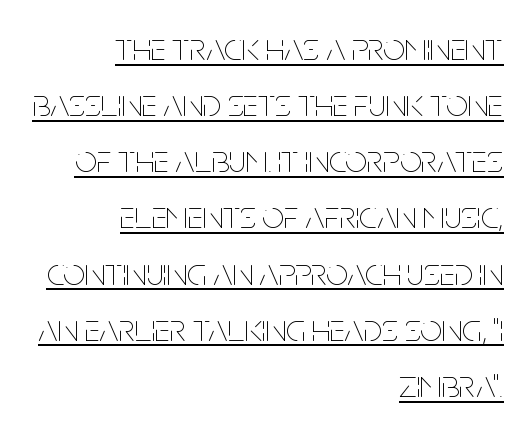
Q: Is the text bold? A: No.
Q: Is the text italic (slanted)? A: No, it is upright.
Q: Is the text underlined? A: Yes.
Q: How is the paragraph aligned? A: Right-aligned.
Q: Is the spacing between letters normal or unusually wide? A: Normal.
Q: Is the spacing between lines tight, normal or loose? A: Normal.
Q: Width (condensed, normal, or wide)? A: Condensed.
Q: Stroke contrast? A: Low.
Q: x-height? A: Large.
Q: Monospaced? A: No.
